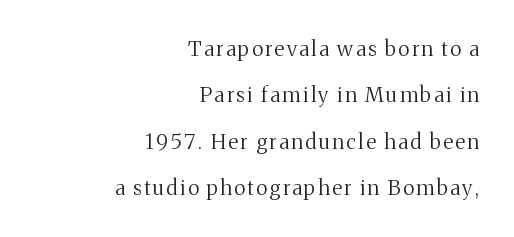
Ordinary non-slanted type is in use. Each row of text sits above clean, open space. Weight: not bold — regular or lighter. Caption: multi-line text, flush right, ragged left.
